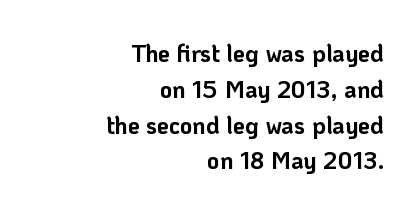
The image shows 24 px bold type, upright; set right-aligned, normal line spacing (1.49x), normal letter spacing, not underlined.
